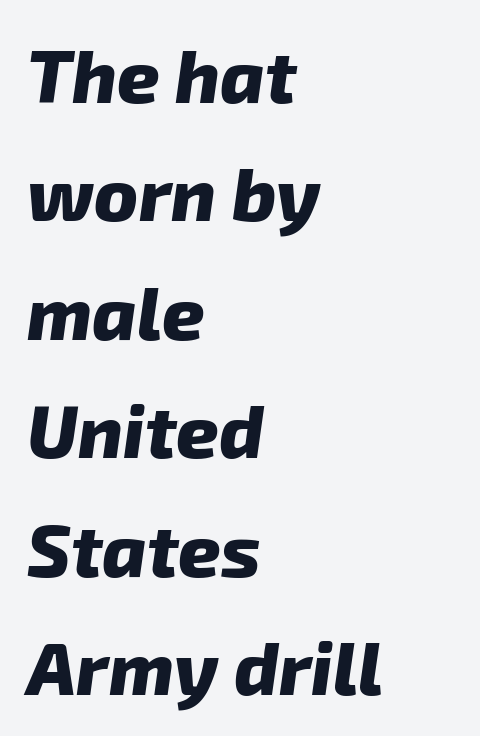
Is this a sans? Yes — the strokes have no serifs. Heavy-handed strokes throughout: this text is bold. Each word holds together tightly as a unit, with standard inter-letter gaps. What's the leading like? Ordinary, nothing unusual.
